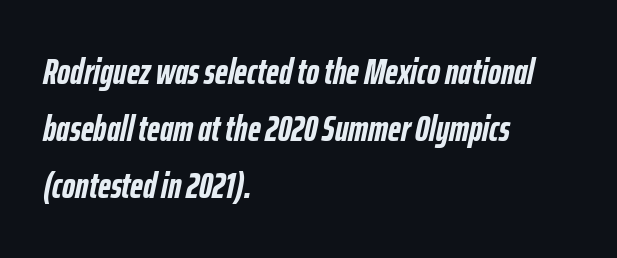
Q: Is the text bold? A: Yes.
Q: Is the text italic (slanted)? A: Yes, it leans right by about 12 degrees.
Q: Is the text underlined? A: No.
Q: How is the paragraph aligned? A: Left-aligned.
Q: Is the spacing between letters normal or unusually wide? A: Normal.
Q: Is the spacing between lines tight, normal or loose? A: Normal.
Q: Width (condensed, normal, or wide)? A: Condensed.
Q: Stroke contrast? A: Low.
Q: x-height? A: Medium.
Q: Monospaced? A: No.
